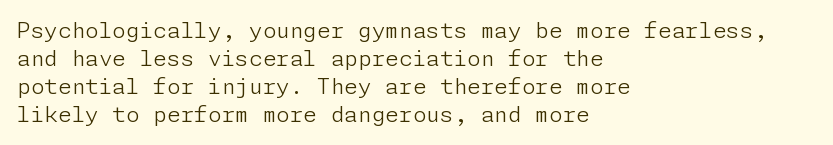
The image shows 22 px text type, upright; set left-aligned, normal line spacing (1.28x), normal letter spacing, not underlined.
